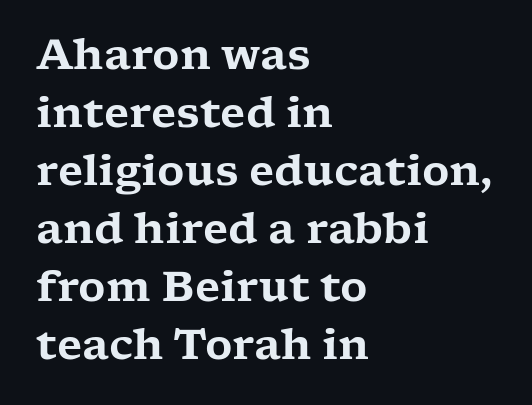
Q: Is the text italic (slanted)? A: No, it is upright.
Q: Is the typeface a serif or a sans-serif typeface? A: Serif.
Q: Is the text underlined? A: No.
Q: How is the paragraph aligned? A: Left-aligned.
Q: Is the spacing between letters normal or unusually wide? A: Normal.
Q: Is the spacing between lines tight, normal or loose? A: Normal.
Q: Width (condensed, normal, or wide)? A: Wide.
Q: Stroke contrast? A: Low.
Q: x-height? A: Medium.
Q: Monospaced? A: No.
